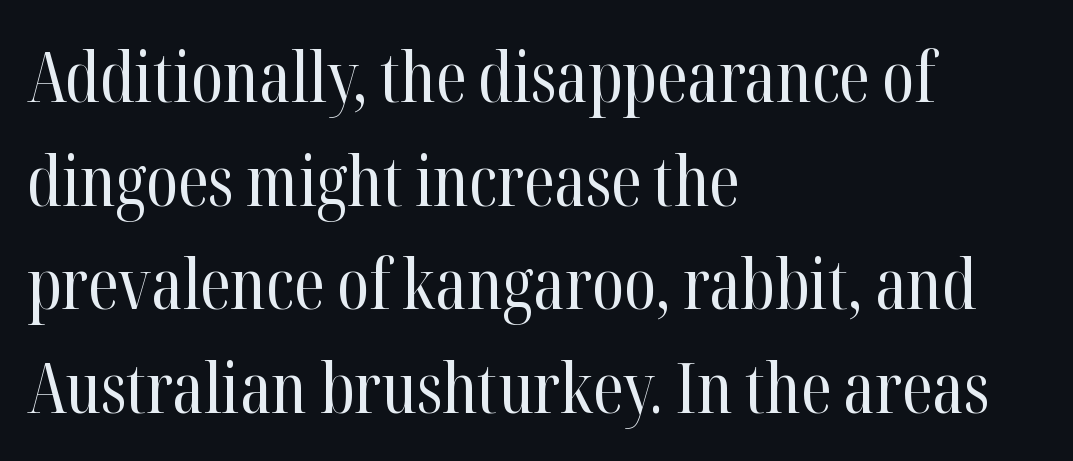
The image shows 70 px regular-weight, condensed serif type, upright; set left-aligned, normal line spacing (1.48x), normal letter spacing, not underlined; high stroke contrast and a medium x-height.
